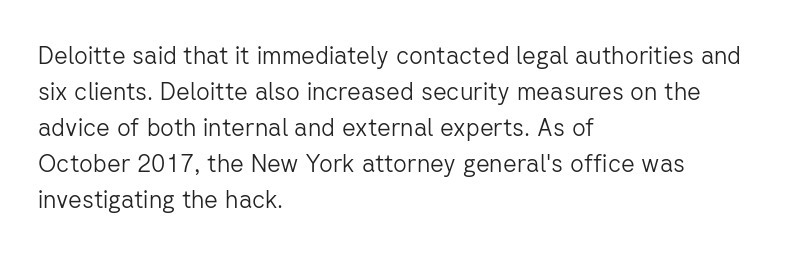
There is no visible air inserted between adjacent glyphs. The rendering anchors every line to the left-hand side. Counters stay open thanks to moderate or lighter strokes. Is there much room between lines? A standard amount, neither cramped nor airy. Type without underlining.
